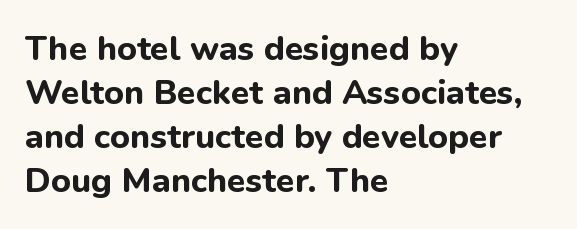
The image shows 34 px bold sans-serif type, upright; set left-aligned, normal line spacing (1.29x), normal letter spacing, not underlined; low stroke contrast and a medium x-height.
